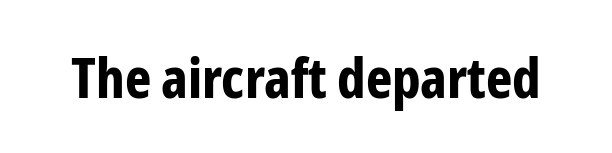
Honestly, the letter spacing is just normal — you wouldn't notice it. The space directly below the letters is spotless. Its strokes are broad and dark, the hallmark of bold type. Posture: upright roman. The characters display no serif detailing; their extremities are plain. The face used here is proportionally spaced, like ordinary book or web type.
